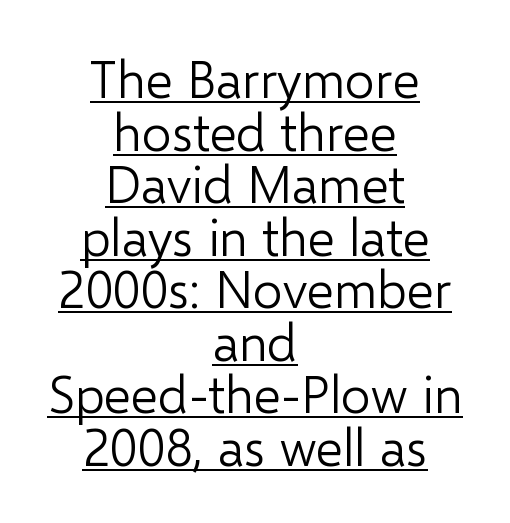
No feet cap the strokes, marking this as sans-serif type. Caption: multi-line text, centered on the measure. The lines are packed closely together with very little leading. Note the varied advance widths — an 'i' is clearly narrower than an 'm'. Quick note: underline on. Is the letter spacing exaggerated? No — it looks like the ordinary default.
